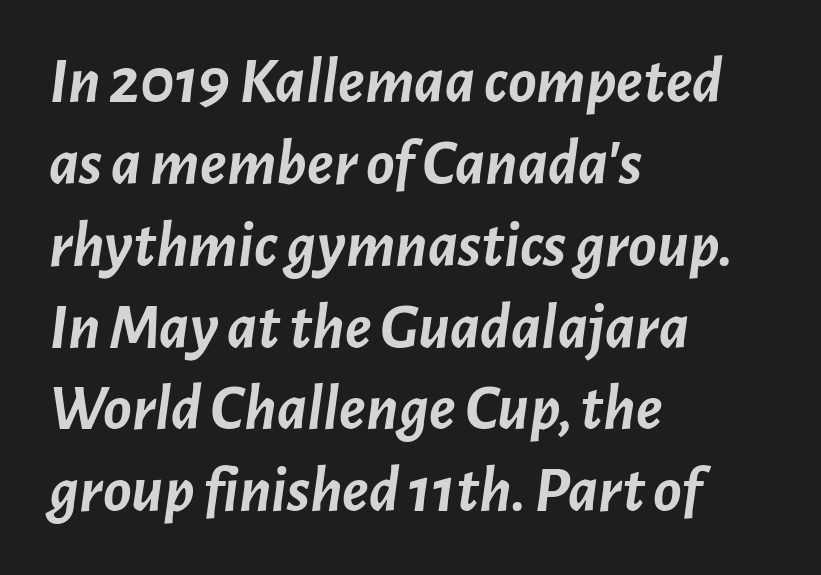
Q: Is the text bold? A: Yes.
Q: Is the text italic (slanted)? A: Yes, it leans right by about 7 degrees.
Q: Is the text underlined? A: No.
Q: How is the paragraph aligned? A: Left-aligned.
Q: Is the spacing between letters normal or unusually wide? A: Normal.
Q: Width (condensed, normal, or wide)? A: Normal.
Q: Stroke contrast? A: Low.
Q: x-height? A: Medium.
Q: Monospaced? A: No.
